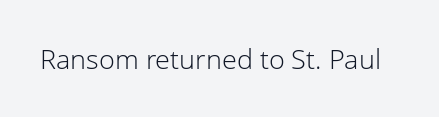
Q: Is the text bold? A: No.
Q: Is the text italic (slanted)? A: No, it is upright.
Q: Is the text underlined? A: No.
Q: Is the spacing between letters normal or unusually wide? A: Normal.
